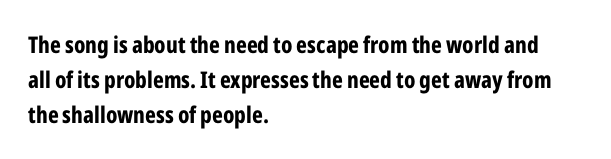
{"italic": "no", "bold": "yes", "underline": "no", "align": "left", "line_spacing": "normal", "line_spacing_ratio": 1.53, "letter_spacing": "normal", "letter_spacing_em": 0.0, "glyph_px": 23}
